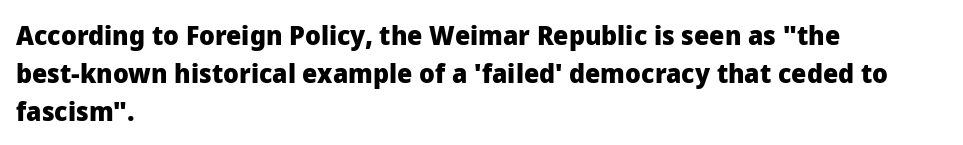
Line spacing here is normal. The baseline area is clear. This sample uses an upright cut, with every glyph sitting square on the baseline. These lines keep a tight, regular rhythm from letter to letter. Line beginnings align vertically; line endings do not.
